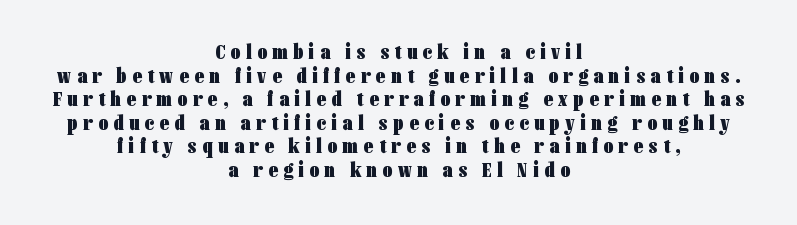
What stands out about the letter spacing? Its width — letters are far apart. The specimen reads as upright at a glance. The string is rendered with underlining switched off. Each new line begins almost immediately beneath the previous one. The rag falls on both sides of this text block equally.
